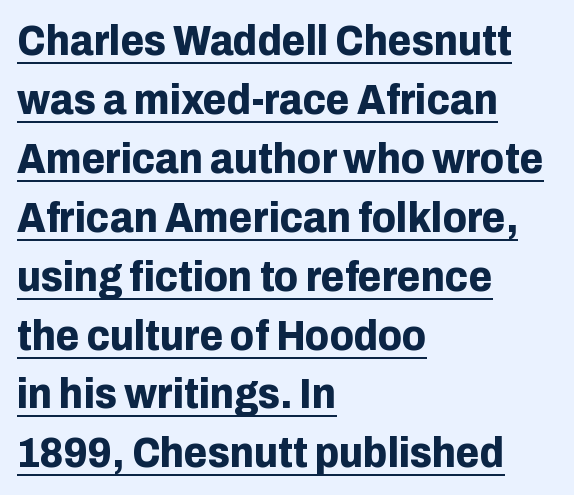
The image shows 43 px bold sans-serif type, upright; set left-aligned, normal line spacing (1.37x), normal letter spacing, underlined; low stroke contrast and a medium x-height.
